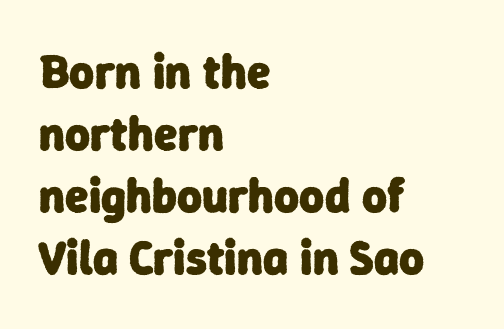
Note: no serifs on the glyphs. In terms of leading, this rendering sits right in the middle. The rendering keeps characters at their native spacing. Descenders hang freely into open space. Strong, thick strokes mark this as bold type.
